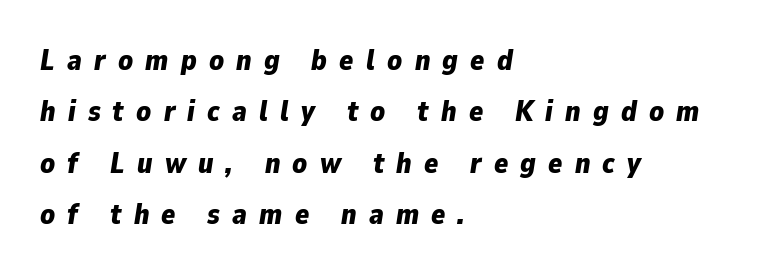
The image shows 29 px bold type, italic (leaning right); set left-aligned, line spacing 1.77x, unusually wide letter spacing (+0.42 em), not underlined; low stroke contrast and a medium x-height.
